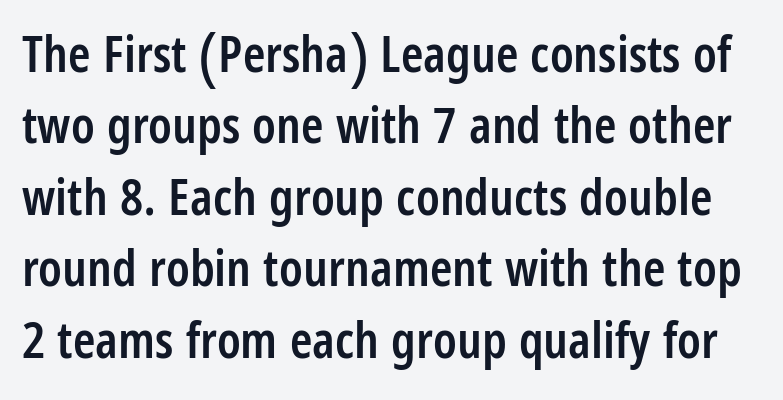
Q: Is the text bold? A: Semi-bold.
Q: Is the text italic (slanted)? A: No, it is upright.
Q: Is the typeface a serif or a sans-serif typeface? A: Sans-serif.
Q: Is the text underlined? A: No.
Q: Is the spacing between letters normal or unusually wide? A: Normal.
Q: Is the spacing between lines tight, normal or loose? A: Normal.
Q: Width (condensed, normal, or wide)? A: Condensed.
Q: Stroke contrast? A: Low.
Q: x-height? A: Large.
Q: Monospaced? A: No.
